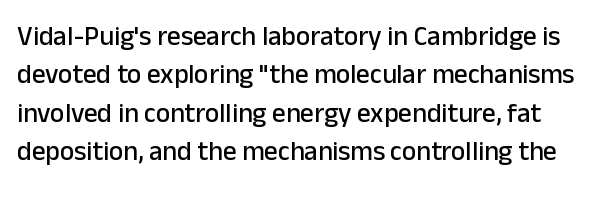
Q: Is the text italic (slanted)? A: No, it is upright.
Q: Is the text underlined? A: No.
Q: Is the spacing between letters normal or unusually wide? A: Normal.
Q: Is the spacing between lines tight, normal or loose? A: Normal.
